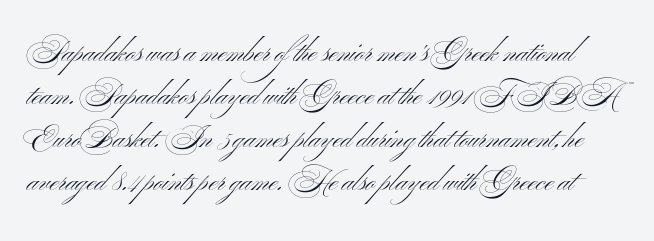
Leading: standard. In terms of letterspacing, this is plain default setting. The letters carry no serifs — their stems end cleanly without finishing strokes. Is this a fixed-width face? No — the glyphs have proportional, varying widths. The typesetting does not lean heavy: it is not bold.
